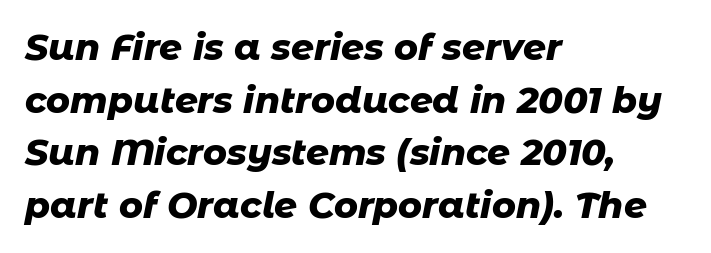
Nobody touched the tracking dial on this one. Here the designer chose a conventional face with non-uniform glyph widths. The letters are slanted; this is an italic face. How would I describe the line gaps? Plain and ordinary.
